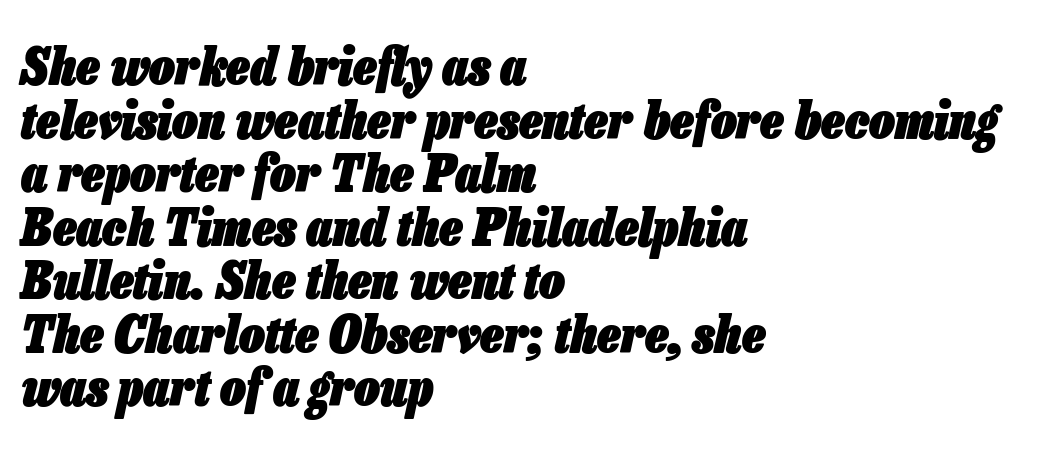
The image shows 51 px heavy, condensed type, italic (leaning right); set left-aligned, tight line spacing (1.05x), normal letter spacing, not underlined; low stroke contrast and a medium x-height.
